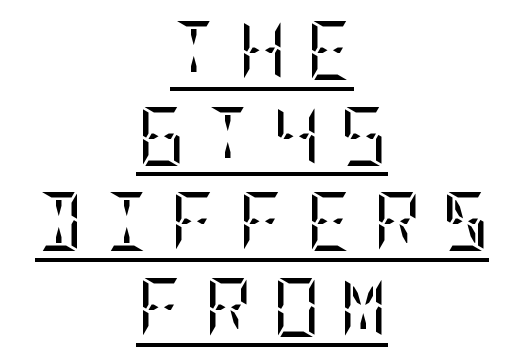
{"serif": "yes", "italic": "no", "bold": "no", "weight": "regular", "width": "condensed", "stroke_contrast": "low", "x_height": "large", "underline": "yes", "align": "center", "line_spacing": "normal", "line_spacing_ratio": 1.45, "letter_spacing": "wide", "letter_spacing_em": 0.33, "glyph_px": 59}
